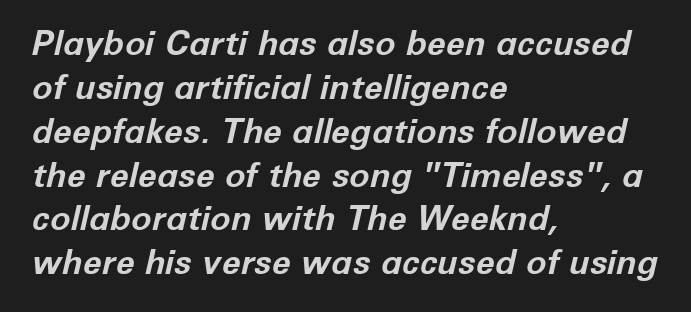
{"italic": "yes", "lean": "right", "slant_degrees": 12, "bold": "yes", "weight": "bold", "width": "normal", "stroke_contrast": "low", "x_height": "medium", "monospaced": "no", "underline": "no", "align": "left", "line_spacing": "normal", "line_spacing_ratio": 1.29, "letter_spacing": "normal", "letter_spacing_em": 0.0, "glyph_px": 34}
